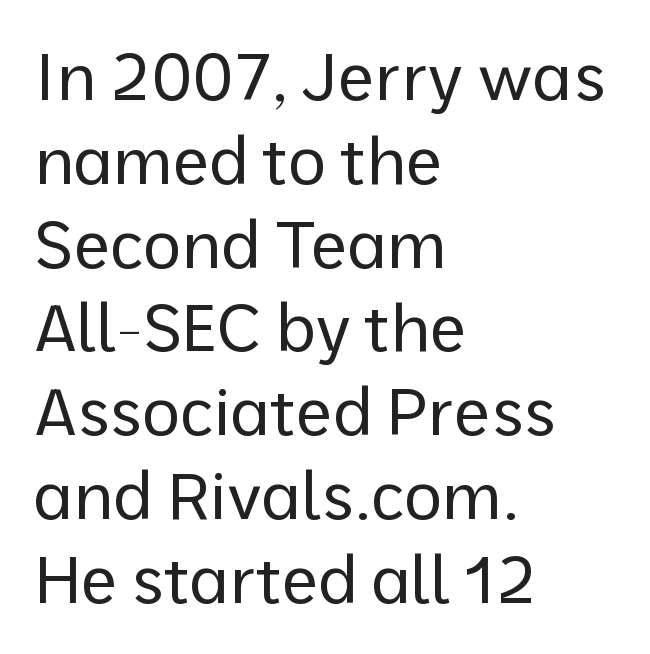
The image shows 66 px regular-weight sans-serif type, upright; set left-aligned, normal line spacing (1.27x), normal letter spacing, not underlined; low stroke contrast and a medium x-height.
